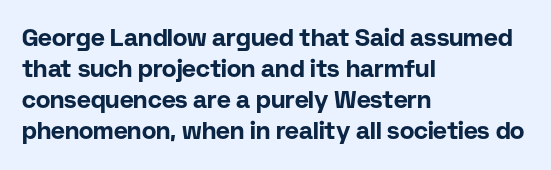
If you measured baseline to baseline, you'd find a middling distance. The specimen reads as upright at a glance. Glyph-to-glyph distance matches everyday printed text. Heavy, bold letterforms. Each row of text sits above clean, open space.
